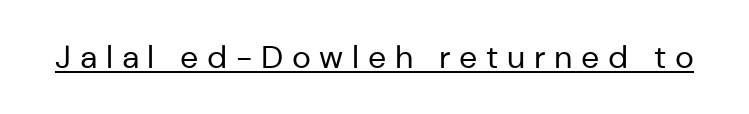
The image shows 32 px regular-weight sans-serif type, upright; set unusually wide letter spacing (+0.27 em), underlined; low stroke contrast and a medium x-height.
